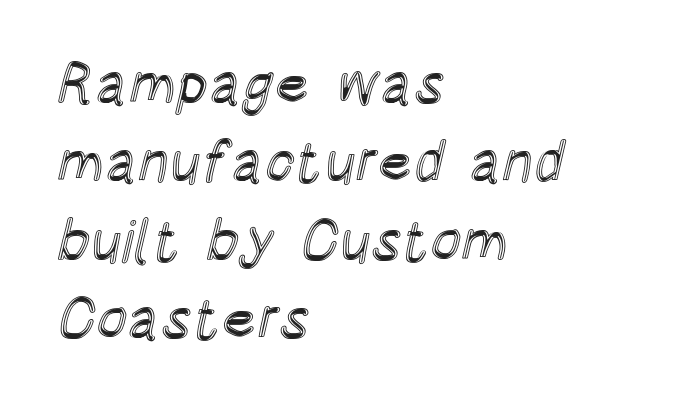
The image shows 58 px condensed type; set left-aligned, normal line spacing (1.35x), normal letter spacing, not underlined; a large x-height.
